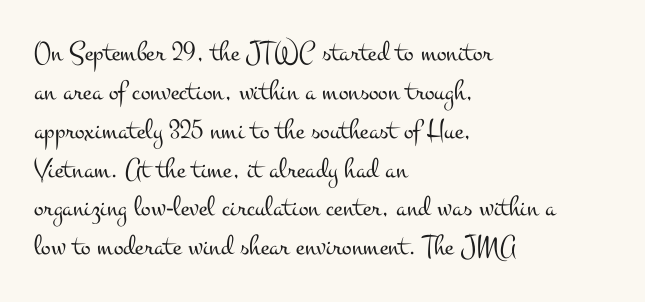
{"bold": "no", "weight": "light", "width": "wide", "stroke_contrast": "medium", "x_height": "small", "monospaced": "no", "underline": "no", "align": "left", "line_spacing": "normal", "line_spacing_ratio": 1.34, "letter_spacing": "normal", "letter_spacing_em": 0.0, "glyph_px": 29}
